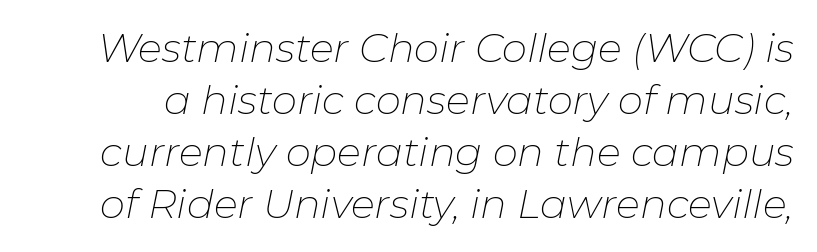
Q: Is the text bold? A: No.
Q: Is the text italic (slanted)? A: Yes, it leans right by about 11 degrees.
Q: Is the text underlined? A: No.
Q: Is the spacing between letters normal or unusually wide? A: Normal.
Q: Is the spacing between lines tight, normal or loose? A: Normal.
Q: Width (condensed, normal, or wide)? A: Normal.
Q: Stroke contrast? A: Low.
Q: x-height? A: Medium.
Q: Monospaced? A: No.
